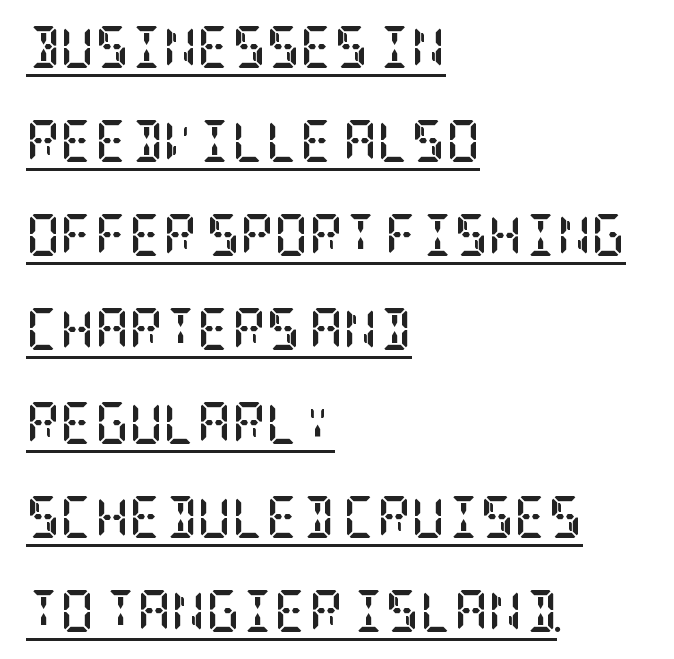
The image shows 42 px semibold, condensed serif type, upright; set left-aligned, loose line spacing (2.24x), normal letter spacing, underlined; low stroke contrast and a large x-height.
